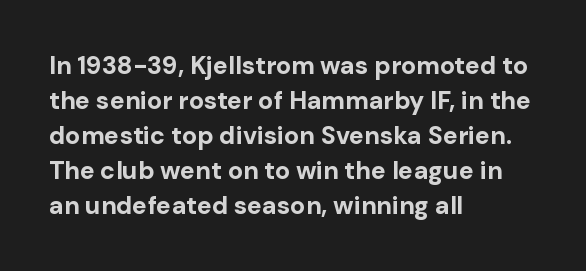
Q: Is the text bold? A: Yes.
Q: Is the text italic (slanted)? A: No, it is upright.
Q: Is the text underlined? A: No.
Q: How is the paragraph aligned? A: Left-aligned.
Q: Is the spacing between letters normal or unusually wide? A: Normal.
Q: Is the spacing between lines tight, normal or loose? A: Normal.
